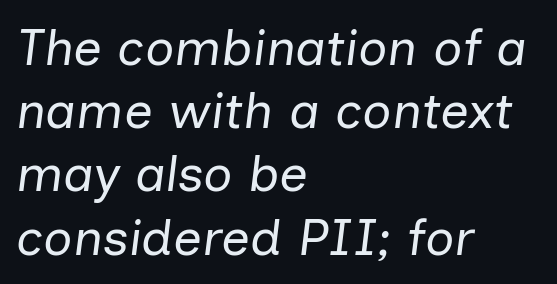
The image shows 51 px regular-weight type, italic (leaning right); set left-aligned, line spacing 1.24x, normal letter spacing, not underlined; low stroke contrast and a medium x-height.
